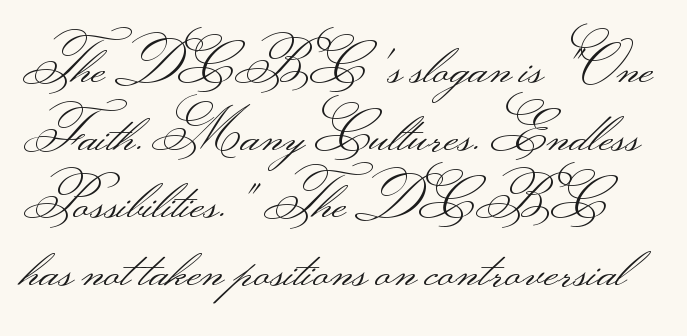
Q: Is the text bold? A: No.
Q: Is the text italic (slanted)? A: Yes.
Q: Is the typeface a serif or a sans-serif typeface? A: Sans-serif.
Q: Is the text underlined? A: No.
Q: Is the spacing between letters normal or unusually wide? A: Normal.
Q: Width (condensed, normal, or wide)? A: Wide.
Q: Stroke contrast? A: Medium.
Q: Monospaced? A: No.
